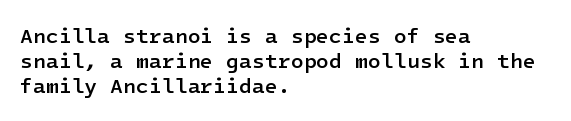
Q: Is the text bold? A: Semi-bold.
Q: Is the text italic (slanted)? A: No, it is upright.
Q: Is the text underlined? A: No.
Q: How is the paragraph aligned? A: Left-aligned.
Q: Is the spacing between letters normal or unusually wide? A: Normal.
